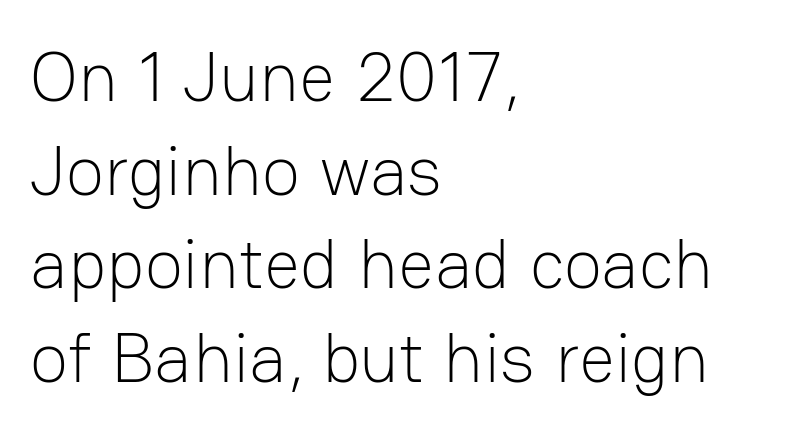
Classification — sans serif. If you drew a line through each stem, it would be perfectly vertical. Typeset ragged right — the left edge is the straight one. Underline: absent. Spacing between characters is what you'd get straight out of the box. Leading matches the norm, producing a regular column.
